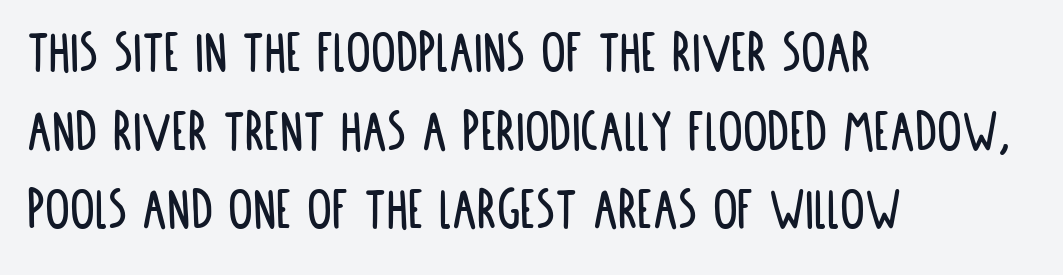
Each new line begins a customary step beneath the previous one. Is this a fixed-width face? No — the glyphs have proportional, varying widths. Classification — sans serif. Words float on clear page, feet unadorned. Style check: upright.
